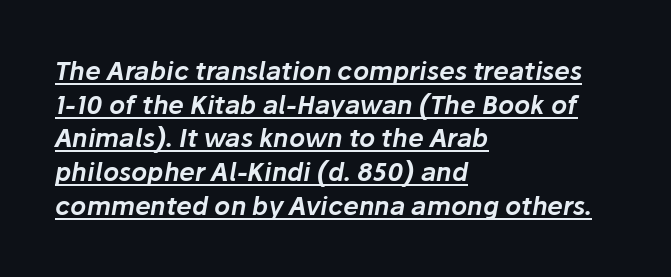
Q: Is the text italic (slanted)? A: Yes, it leans right by about 10 degrees.
Q: Is the text underlined? A: Yes.
Q: How is the paragraph aligned? A: Left-aligned.
Q: Is the spacing between letters normal or unusually wide? A: Normal.
Q: Is the spacing between lines tight, normal or loose? A: Normal.
